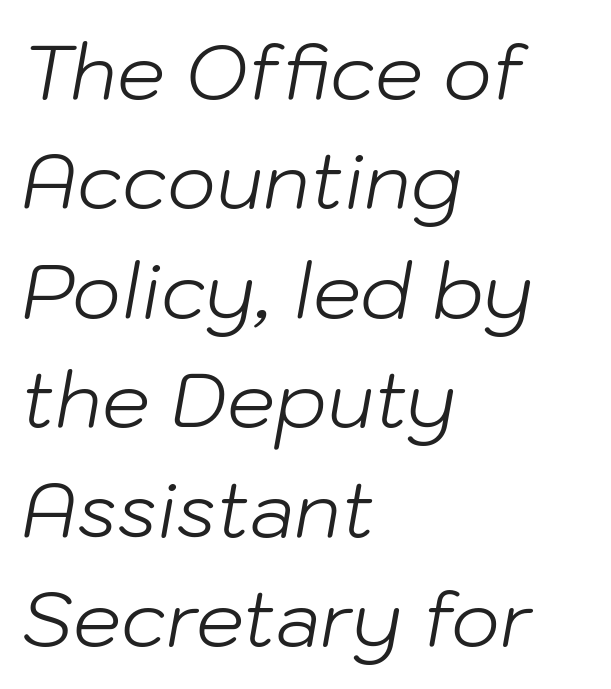
The image shows 76 px light type, italic (leaning right); set left-aligned, normal line spacing (1.44x), normal letter spacing, not underlined; low stroke contrast and a medium x-height.
